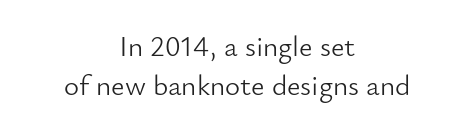
{"serif": "no", "italic": "no", "bold": "no", "weight": "light", "width": "normal", "stroke_contrast": "low", "x_height": "small", "monospaced": "no", "underline": "no", "align": "center", "line_spacing": "normal", "line_spacing_ratio": 1.35, "letter_spacing": "normal", "letter_spacing_em": 0.0, "glyph_px": 29}
